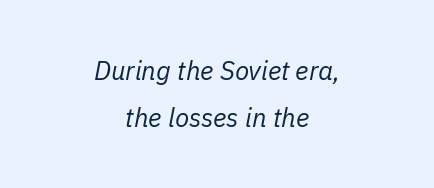
Anything drawn beneath the words? Only blank space. The passage shown leans; its letterforms are oblique. The strokes carry an ordinary text weight at most. Default kerning and tracking; the words read as compact shapes.
